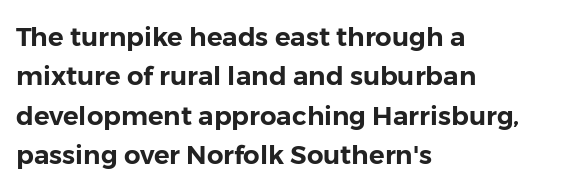
This rendering features lettering with no underline. Every row of glyphs begins at an identical x-position on the left. The leading is moderate, giving the passage an even texture. When letters stand straight like this, we call the style roman or upright.
